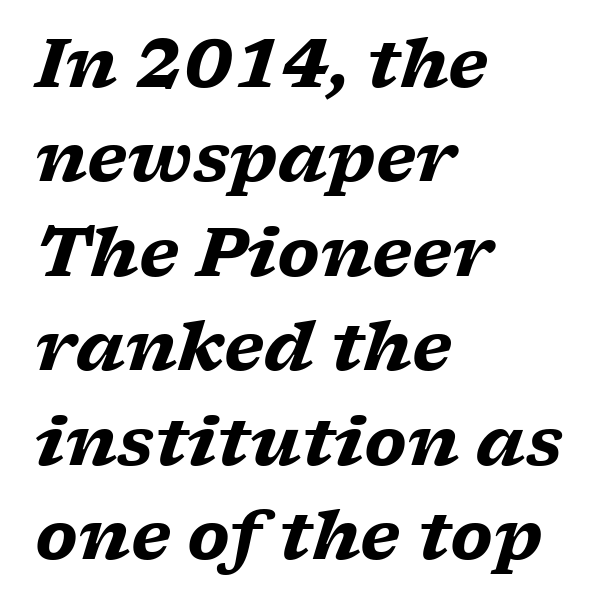
The image shows 67 px heavy, wide serif type, italic (leaning right); set left-aligned, normal line spacing (1.41x), normal letter spacing, not underlined; low stroke contrast and a medium x-height.
